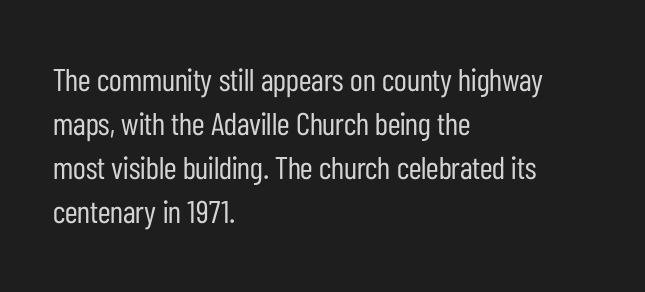
Each row of text sits above clean, open space. In terms of leading, this rendering sits right in the middle. This is not heavy type; no bold has been used. Notice how the stems are strictly vertical — no italics here. The rendering keeps characters at their native spacing. Teacher's note: observe the even left margin — that is flush-left alignment.
